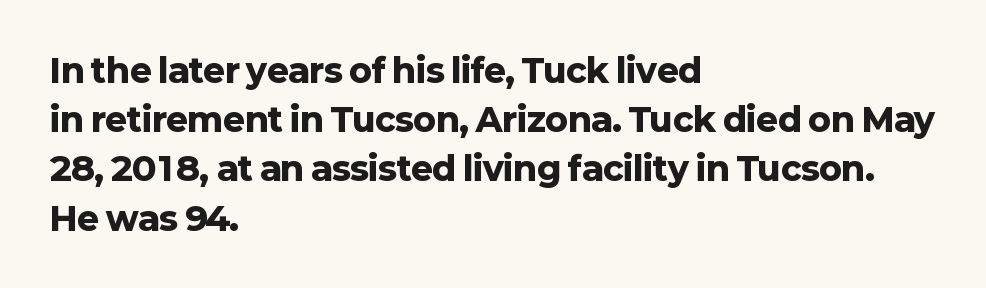
The image shows 33 px heavy sans-serif type, upright; set left-aligned, normal line spacing (1.49x), normal letter spacing, not underlined; low stroke contrast and a medium x-height.
